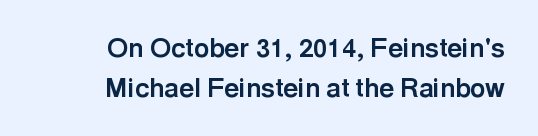
Q: Is the text bold? A: Yes.
Q: Is the text italic (slanted)? A: No, it is upright.
Q: Is the text underlined? A: No.
Q: How is the paragraph aligned? A: Right-aligned.
Q: Is the spacing between letters normal or unusually wide? A: Normal.
Q: Is the spacing between lines tight, normal or loose? A: Normal.
